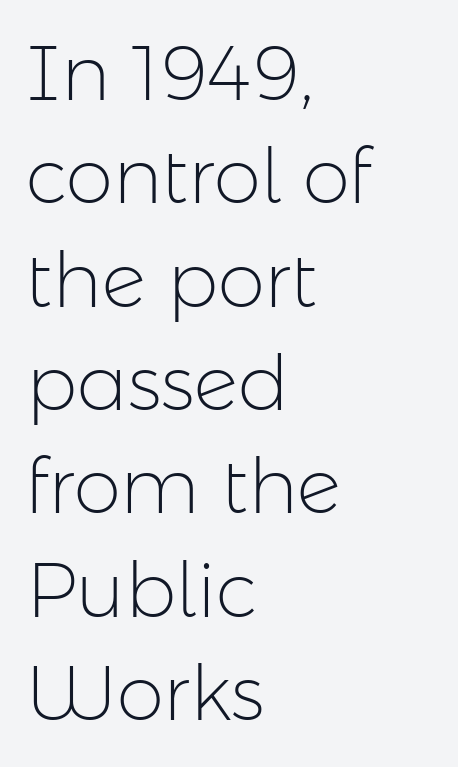
Between one letter and the next there's only the usual sliver of space. Spacing verdict: proportional, widths tailored to each character. Ink coverage per letter is moderate at most. Descender tails drop into unmarked territory. Classification — sans serif.
